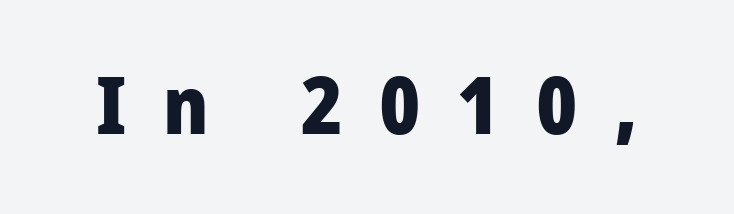
Q: Is the text bold? A: Yes.
Q: Is the text italic (slanted)? A: No, it is upright.
Q: Is the typeface a serif or a sans-serif typeface? A: Sans-serif.
Q: Is the text underlined? A: No.
Q: Is the spacing between letters normal or unusually wide? A: Unusually wide.
Q: Width (condensed, normal, or wide)? A: Condensed.
Q: Stroke contrast? A: Low.
Q: x-height? A: Large.
Q: Monospaced? A: No.
